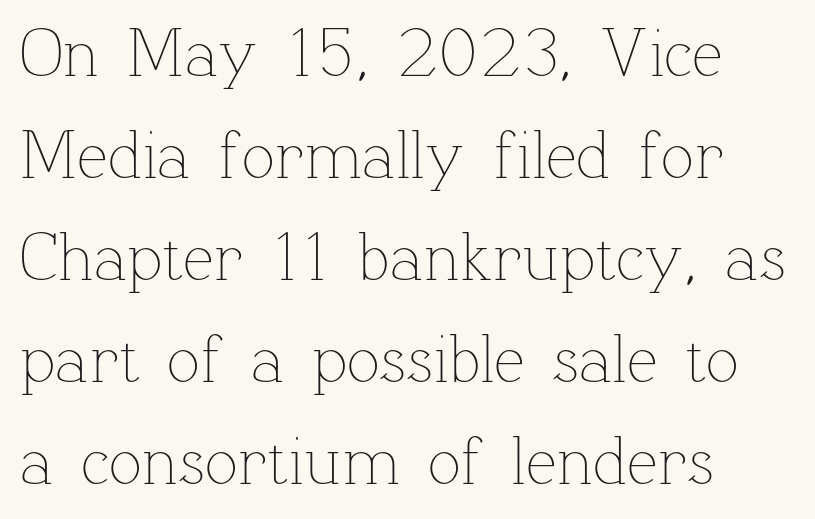
{"italic": "no", "bold": "no", "weight": "thin", "width": "normal", "stroke_contrast": "low", "x_height": "medium", "monospaced": "no", "underline": "no", "align": "left", "line_spacing": "normal", "line_spacing_ratio": 1.48, "letter_spacing": "normal", "letter_spacing_em": 0.0, "glyph_px": 69}
